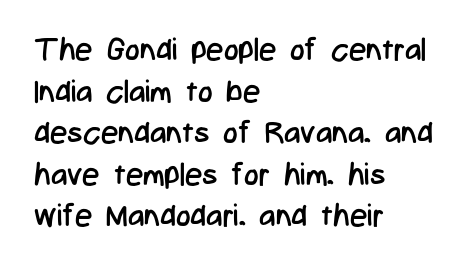
Q: Is the text bold? A: No.
Q: Is the text italic (slanted)? A: No, it is upright.
Q: Is the typeface a serif or a sans-serif typeface? A: Sans-serif.
Q: Is the text underlined? A: No.
Q: How is the paragraph aligned? A: Left-aligned.
Q: Is the spacing between letters normal or unusually wide? A: Normal.
Q: Is the spacing between lines tight, normal or loose? A: Normal.
Q: Width (condensed, normal, or wide)? A: Condensed.
Q: Stroke contrast? A: Low.
Q: x-height? A: Medium.
Q: Monospaced? A: No.
